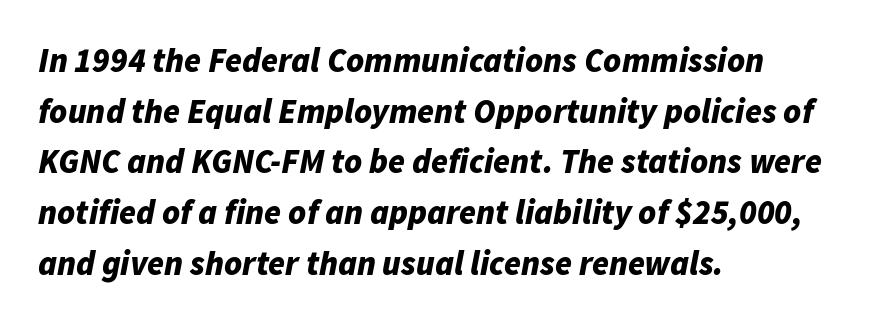
Q: Is the text bold? A: Yes.
Q: Is the text italic (slanted)? A: Yes, it leans right by about 11 degrees.
Q: Is the text underlined? A: No.
Q: How is the paragraph aligned? A: Left-aligned.
Q: Is the spacing between letters normal or unusually wide? A: Normal.
Q: Is the spacing between lines tight, normal or loose? A: Normal.
Q: Width (condensed, normal, or wide)? A: Normal.
Q: Stroke contrast? A: Low.
Q: x-height? A: Medium.
Q: Monospaced? A: No.
